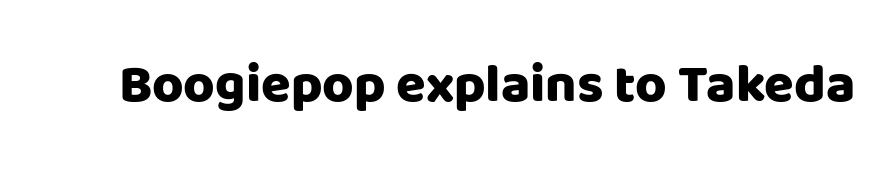
{"serif": "no", "italic": "no", "bold": "yes", "weight": "heavy", "width": "normal", "stroke_contrast": "low", "x_height": "large", "monospaced": "no", "underline": "no", "letter_spacing": "normal", "letter_spacing_em": 0.0, "glyph_px": 54}
